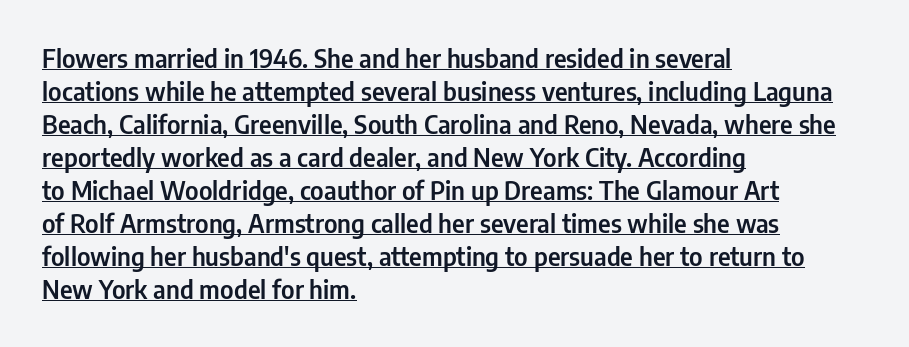
These lines sit exactly where default settings would place them. Characters remain perfectly vertical along every line. Honestly, the letter spacing is just normal — you wouldn't notice it. Line starts are locked; line ends wander.
